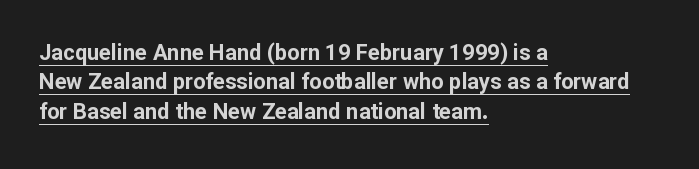
The image shows 22 px bold type, upright; set left-aligned, normal line spacing (1.33x), normal letter spacing, underlined.
